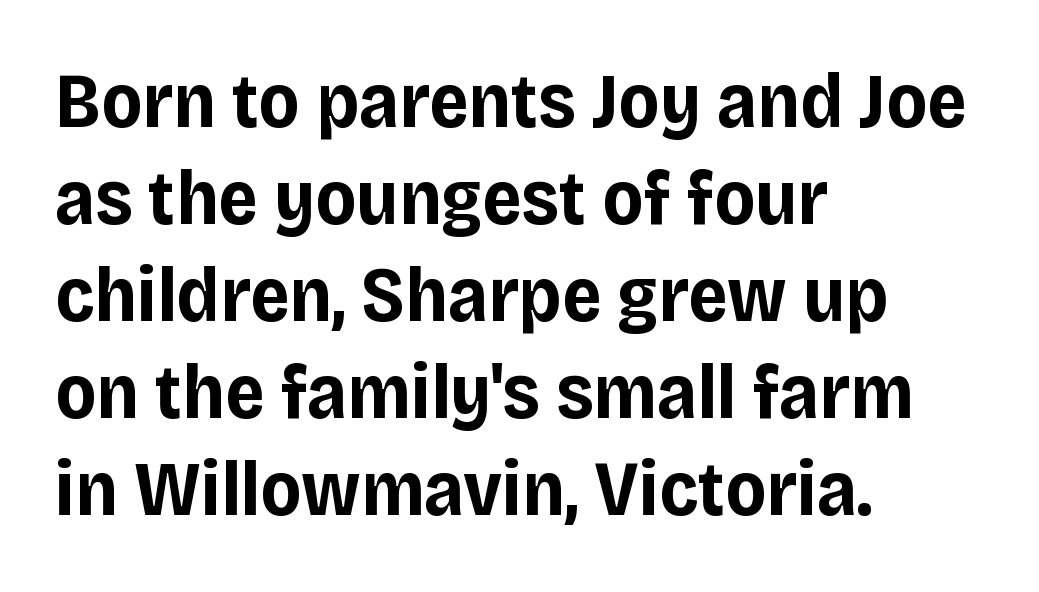
Q: Is the text bold? A: Yes.
Q: Is the text italic (slanted)? A: No, it is upright.
Q: Is the typeface a serif or a sans-serif typeface? A: Sans-serif.
Q: Is the text underlined? A: No.
Q: How is the paragraph aligned? A: Left-aligned.
Q: Is the spacing between letters normal or unusually wide? A: Normal.
Q: Is the spacing between lines tight, normal or loose? A: Normal.
Q: Width (condensed, normal, or wide)? A: Normal.
Q: Stroke contrast? A: Low.
Q: x-height? A: Large.
Q: Monospaced? A: No.
